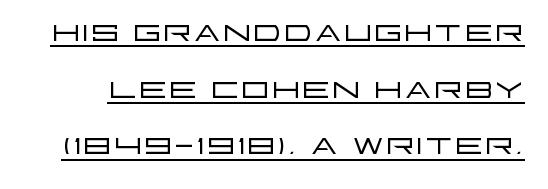
{"serif": "no", "italic": "no", "bold": "no", "weight": "light", "width": "wide", "stroke_contrast": "low", "x_height": "large", "monospaced": "no", "underline": "yes", "line_spacing": "normal", "line_spacing_ratio": 1.26, "letter_spacing": "normal", "letter_spacing_em": 0.0, "glyph_px": 45}
